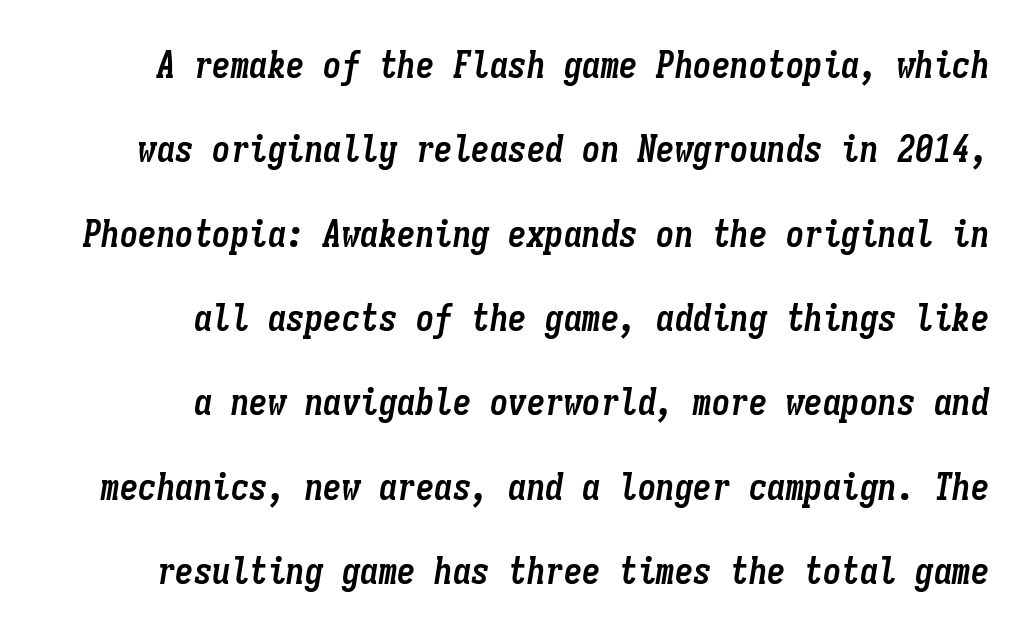
{"italic": "yes", "lean": "right", "slant_degrees": 9, "bold": "yes", "weight": "semibold", "width": "condensed", "stroke_contrast": "low", "x_height": "medium", "monospaced": "yes", "underline": "no", "align": "right", "line_spacing": "loose", "line_spacing_ratio": 2.28, "letter_spacing": "normal", "letter_spacing_em": 0.0, "glyph_px": 37}
